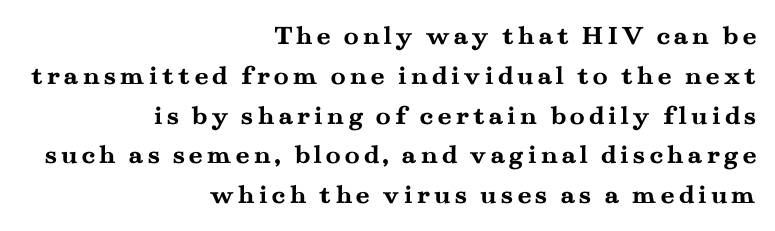
The image shows 28 px semibold, wide serif type, upright; set right-aligned, normal line spacing (1.42x), not underlined; medium stroke contrast and a small x-height.
